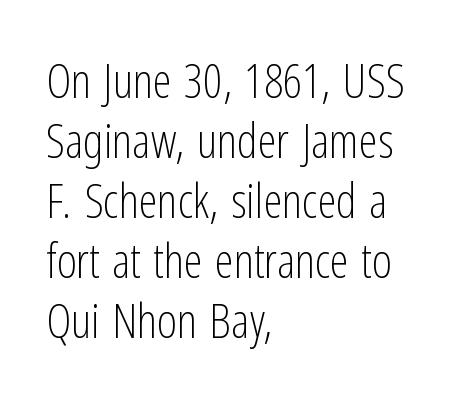
Q: Is the text bold? A: No.
Q: Is the text italic (slanted)? A: No, it is upright.
Q: Is the typeface a serif or a sans-serif typeface? A: Sans-serif.
Q: Is the text underlined? A: No.
Q: How is the paragraph aligned? A: Left-aligned.
Q: Is the spacing between letters normal or unusually wide? A: Normal.
Q: Is the spacing between lines tight, normal or loose? A: Normal.
Q: Width (condensed, normal, or wide)? A: Condensed.
Q: Stroke contrast? A: Low.
Q: x-height? A: Medium.
Q: Monospaced? A: No.
